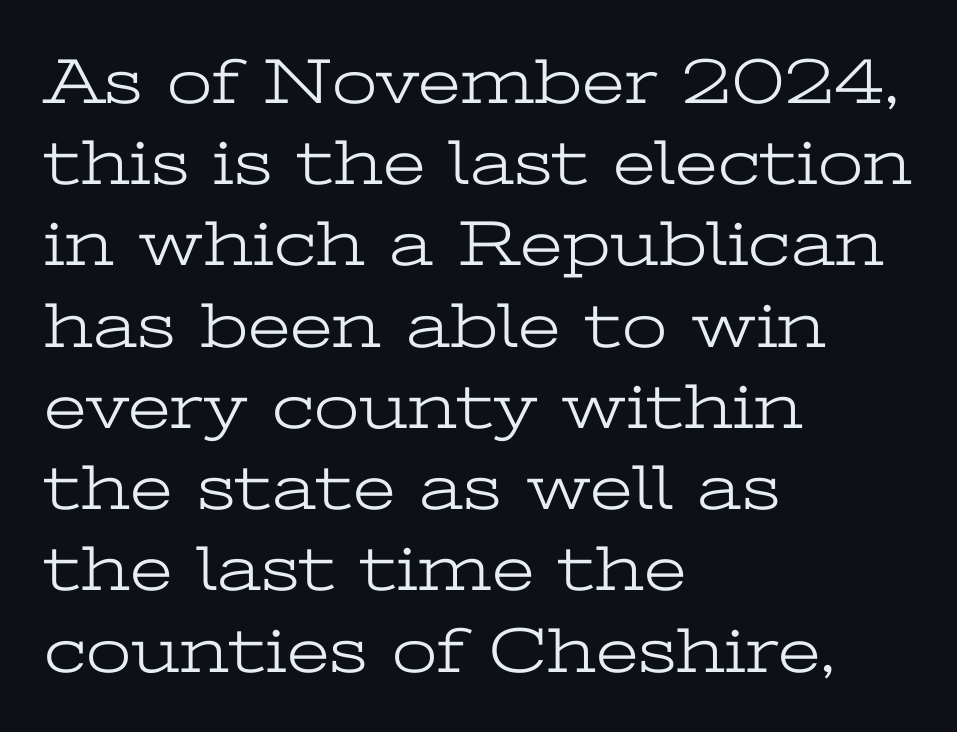
Q: Is the text bold? A: No.
Q: Is the text italic (slanted)? A: No, it is upright.
Q: Is the typeface a serif or a sans-serif typeface? A: Serif.
Q: Is the text underlined? A: No.
Q: How is the paragraph aligned? A: Left-aligned.
Q: Is the spacing between letters normal or unusually wide? A: Normal.
Q: Is the spacing between lines tight, normal or loose? A: Normal.
Q: Width (condensed, normal, or wide)? A: Wide.
Q: Stroke contrast? A: Low.
Q: x-height? A: Medium.
Q: Monospaced? A: No.
